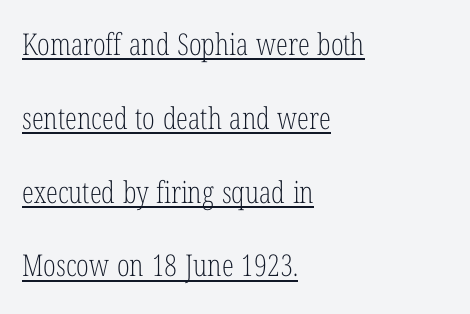
{"serif": "yes", "italic": "no", "bold": "no", "weight": "light", "width": "condensed", "stroke_contrast": "low", "x_height": "medium", "monospaced": "no", "underline": "yes", "align": "left", "line_spacing": "loose", "line_spacing_ratio": 2.46, "letter_spacing": "normal", "letter_spacing_em": 0.0, "glyph_px": 30}
